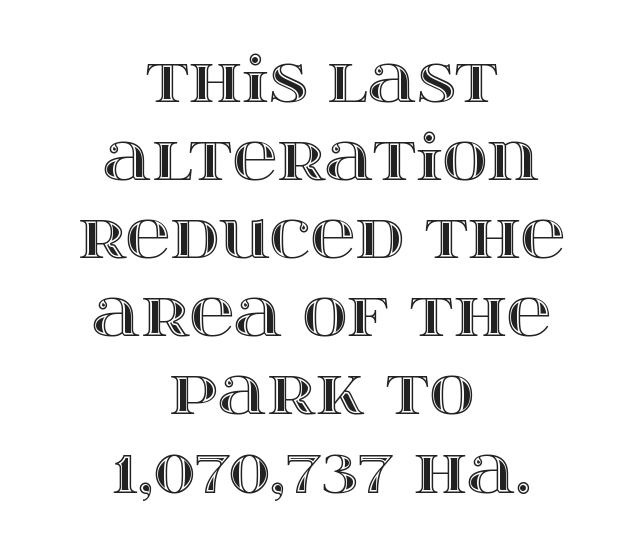
Q: Is the text italic (slanted)? A: No, it is upright.
Q: Is the text underlined? A: No.
Q: How is the paragraph aligned? A: Centered.
Q: Is the spacing between letters normal or unusually wide? A: Normal.
Q: Is the spacing between lines tight, normal or loose? A: Normal.
Q: Width (condensed, normal, or wide)? A: Wide.
Q: x-height? A: Large.
Q: Monospaced? A: No.
